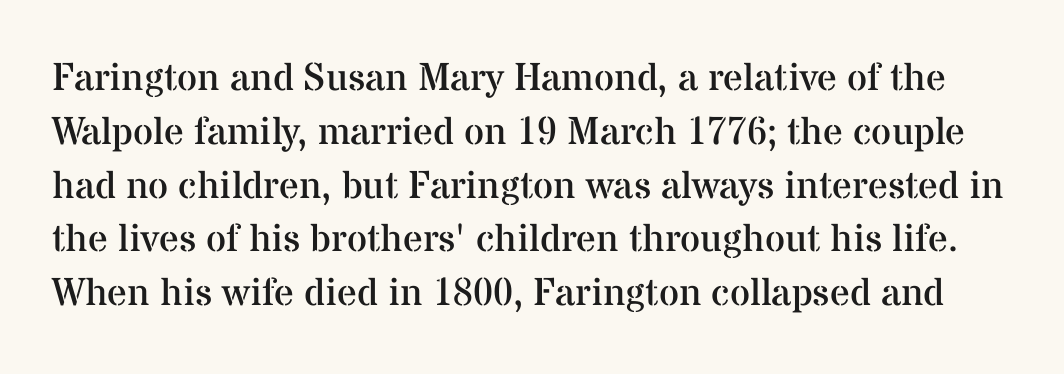
The image shows 39 px regular-weight serif type, upright; set normal line spacing (1.38x), normal letter spacing, not underlined; medium stroke contrast and a medium x-height.
